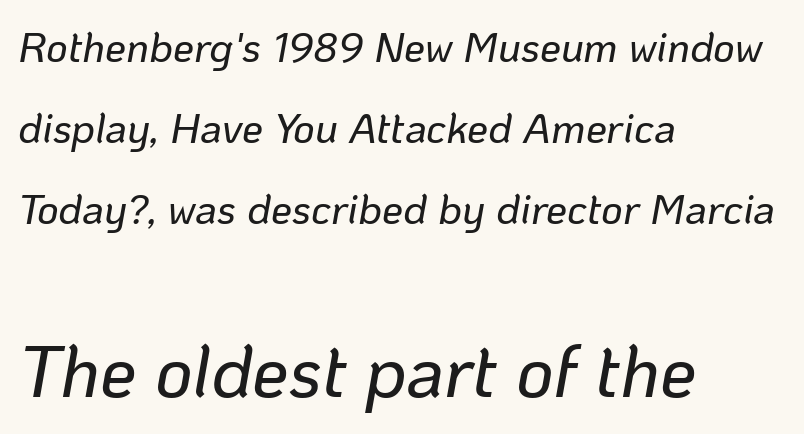
Q: Is the text italic (slanted)? A: Yes, it leans right by about 10 degrees.
Q: Is the text underlined? A: No.
Q: How is the paragraph aligned? A: Left-aligned.
Q: Is the spacing between letters normal or unusually wide? A: Normal.
Q: Is the spacing between lines tight, normal or loose? A: Loose.
Q: Which block of text is set in a larger size, the first (top) or the second (bottom)? A: The second (bottom) one.
Q: Width (condensed, normal, or wide)? A: Normal.
Q: Stroke contrast? A: Low.
Q: x-height? A: Medium.
Q: Monospaced? A: No.
